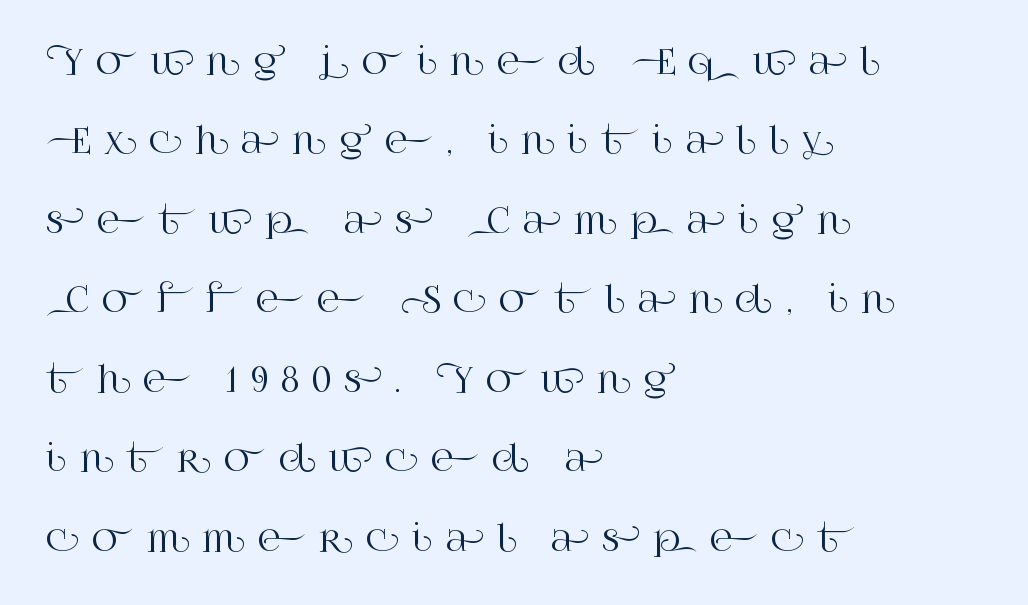
Q: Is the text italic (slanted)? A: No, it is upright.
Q: Is the typeface a serif or a sans-serif typeface? A: Serif.
Q: Is the text underlined? A: No.
Q: How is the paragraph aligned? A: Left-aligned.
Q: Is the spacing between letters normal or unusually wide? A: Unusually wide.
Q: Is the spacing between lines tight, normal or loose? A: Loose.
Q: Width (condensed, normal, or wide)? A: Normal.
Q: Stroke contrast? A: High.
Q: x-height? A: Large.
Q: Monospaced? A: No.
